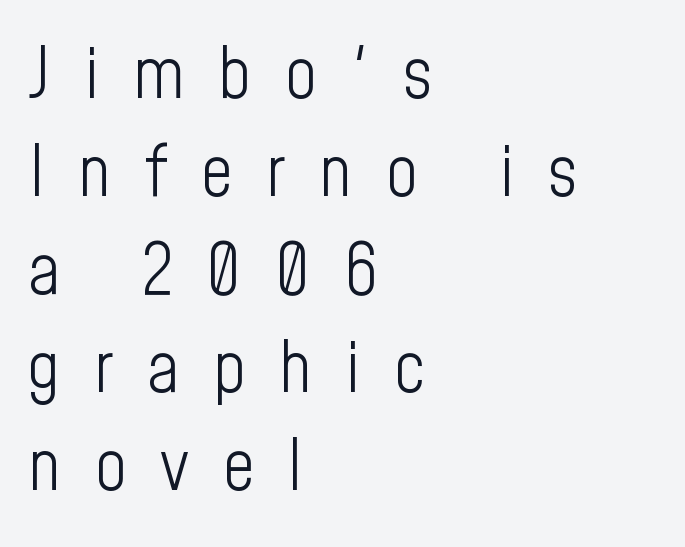
The letters advance in unequal steps, a hallmark of proportional type. Serifs: no, the terminals of the letterforms are clean. The passage shown is not underscored anywhere. Tracking value appears strongly positive — letters spread wide. Weight class: somewhere from thin through regular. The paragraph has a hard left edge and a soft right edge.
